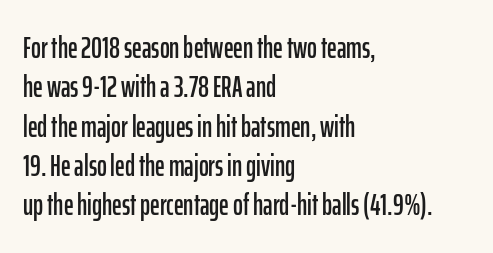
The image shows 30 px condensed sans-serif type, upright; set left-aligned, normal line spacing (1.31x), normal letter spacing, not underlined; low stroke contrast and a medium x-height.
